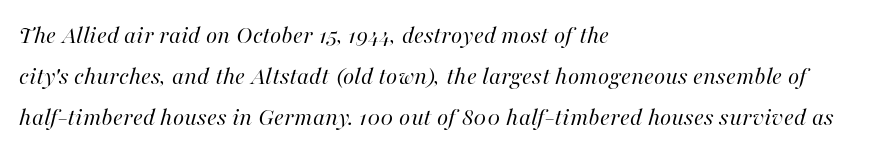
The image shows 26 px text type, italic (leaning right); set left-aligned, normal line spacing (1.57x), normal letter spacing, not underlined.
